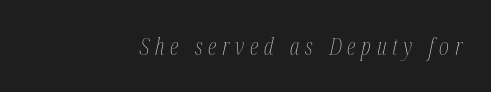
Q: Is the text bold? A: No.
Q: Is the text italic (slanted)? A: Yes, it leans right by about 12 degrees.
Q: Is the text underlined? A: No.
Q: How is the paragraph aligned? A: Right-aligned.
Q: Is the spacing between letters normal or unusually wide? A: Unusually wide.
